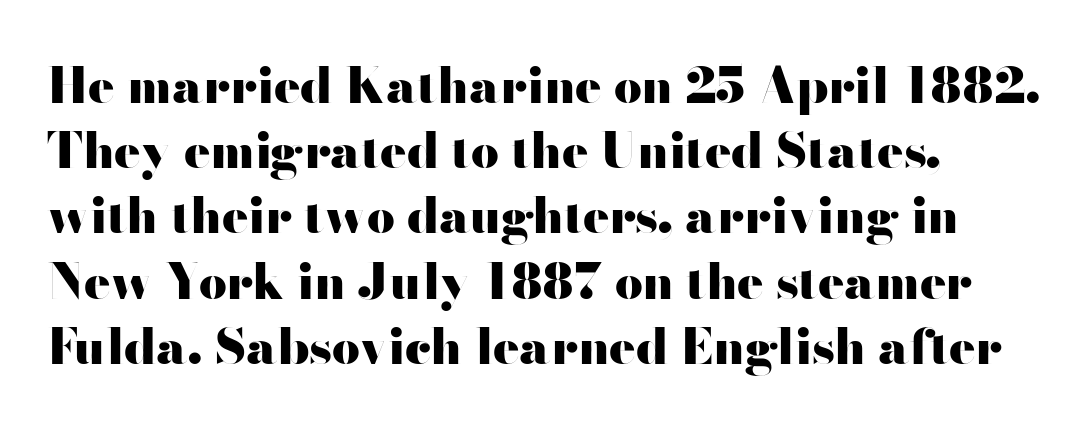
{"serif": "no", "italic": "no", "bold": "yes", "weight": "heavy", "width": "wide", "stroke_contrast": "high", "x_height": "small", "monospaced": "no", "underline": "no", "align": "left", "line_spacing": "normal", "line_spacing_ratio": 1.33, "letter_spacing": "normal", "letter_spacing_em": 0.0, "glyph_px": 49}
